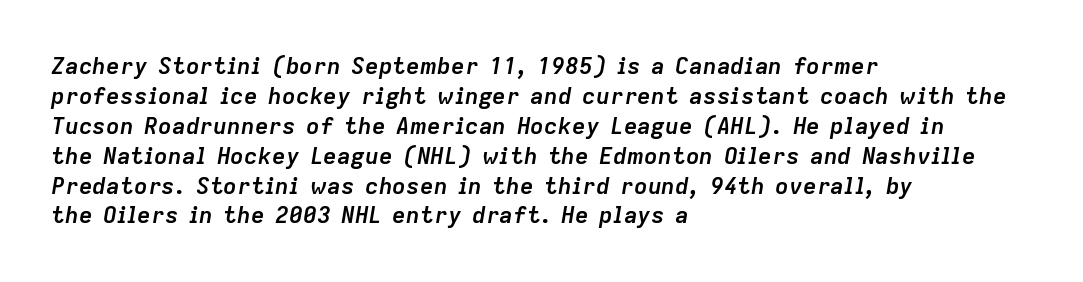
The image shows 23 px bold type, italic (leaning right); set left-aligned, normal line spacing (1.3x), normal letter spacing, not underlined.
